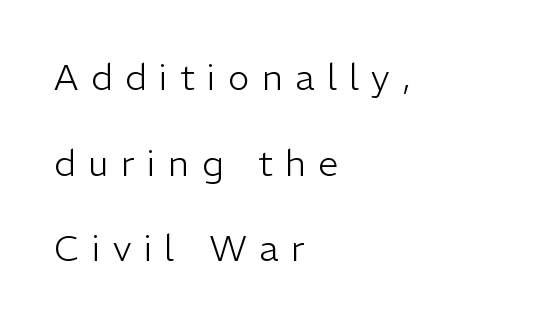
{"serif": "no", "italic": "no", "bold": "no", "weight": "light", "width": "normal", "stroke_contrast": "low", "x_height": "medium", "monospaced": "no", "underline": "no", "align": "left", "line_spacing": "loose", "line_spacing_ratio": 2.38, "letter_spacing": "wide", "letter_spacing_em": 0.35, "glyph_px": 36}
